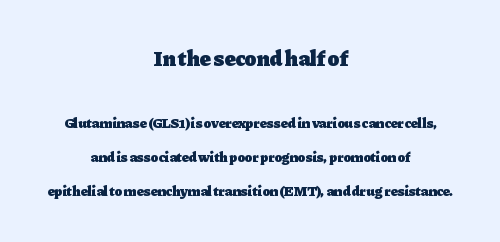
{"italic": "no", "bold": "yes", "underline": "no", "align": "center", "line_spacing": "loose", "line_spacing_ratio": 2.42, "letter_spacing": "normal", "letter_spacing_em": 0.0, "larger_block": "first", "size_ratio": 1.57, "glyph_px": 22}
